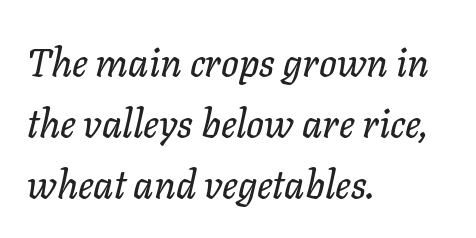
The image shows 39 px text type, italic (leaning right); set left-aligned, normal line spacing (1.56x), normal letter spacing, not underlined; low stroke contrast and a medium x-height.
